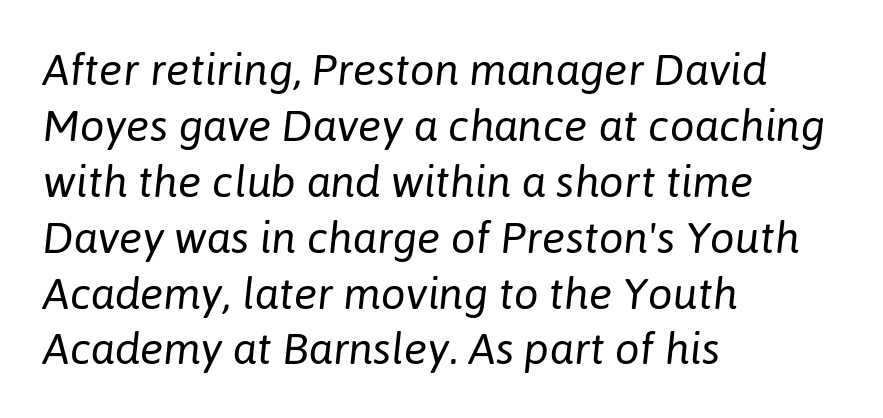
Q: Is the text bold? A: No.
Q: Is the text italic (slanted)? A: Yes, it leans right by about 6 degrees.
Q: Is the text underlined? A: No.
Q: How is the paragraph aligned? A: Left-aligned.
Q: Is the spacing between letters normal or unusually wide? A: Normal.
Q: Is the spacing between lines tight, normal or loose? A: Normal.
Q: Width (condensed, normal, or wide)? A: Normal.
Q: Stroke contrast? A: Low.
Q: x-height? A: Medium.
Q: Monospaced? A: No.
